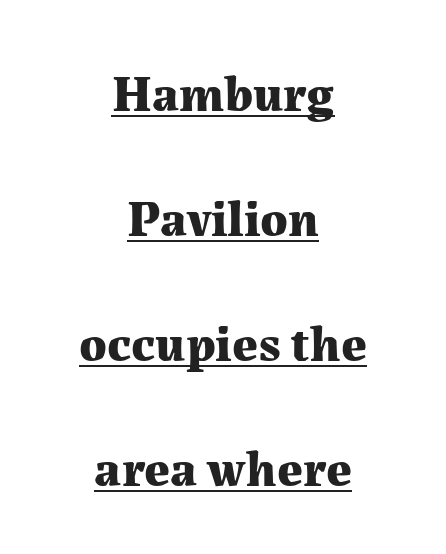
The image shows 51 px bold serif type, upright; set centered, loose line spacing (2.45x), normal letter spacing, underlined; medium stroke contrast and a medium x-height.
